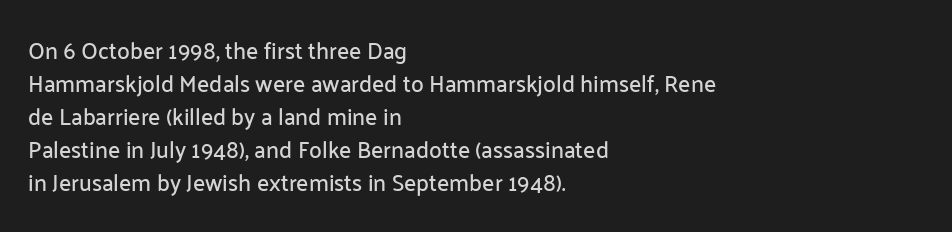
The block of text has a typical density, with ordinary space between rows. Tracking here is standard; glyphs follow each other at the usual distance. The strip under each line holds only bare page. The lettering holds an erect, upright posture throughout. Teacher's note: observe the even left margin — that is flush-left alignment.
